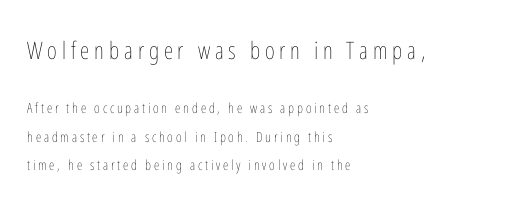
Q: Is the text bold? A: No.
Q: Is the text italic (slanted)? A: No, it is upright.
Q: Is the text underlined? A: No.
Q: How is the paragraph aligned? A: Left-aligned.
Q: Is the spacing between letters normal or unusually wide? A: Unusually wide.
Q: Is the spacing between lines tight, normal or loose? A: Loose.
Q: Which block of text is set in a larger size, the first (top) or the second (bottom)? A: The first (top) one.
